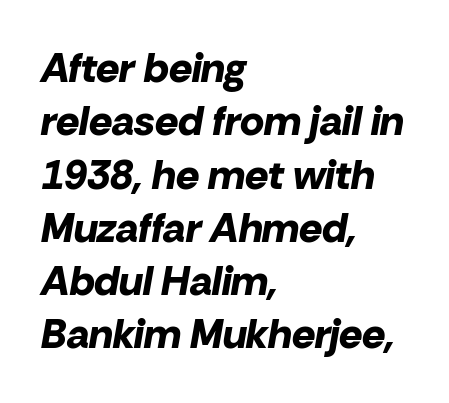
{"italic": "yes", "lean": "right", "slant_degrees": 10, "bold": "yes", "weight": "bold", "width": "normal", "stroke_contrast": "low", "x_height": "medium", "monospaced": "no", "underline": "no", "align": "left", "line_spacing": "normal", "line_spacing_ratio": 1.3, "letter_spacing": "normal", "letter_spacing_em": 0.0, "glyph_px": 41}
